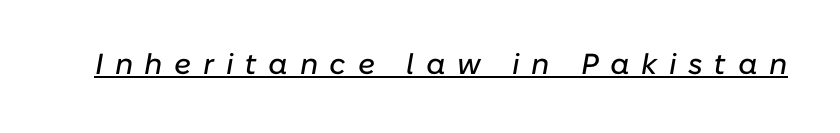
Q: Is the text italic (slanted)? A: Yes, it leans right by about 10 degrees.
Q: Is the text underlined? A: Yes.
Q: Is the spacing between letters normal or unusually wide? A: Unusually wide.
Q: Width (condensed, normal, or wide)? A: Normal.
Q: Stroke contrast? A: Low.
Q: x-height? A: Medium.
Q: Monospaced? A: No.
